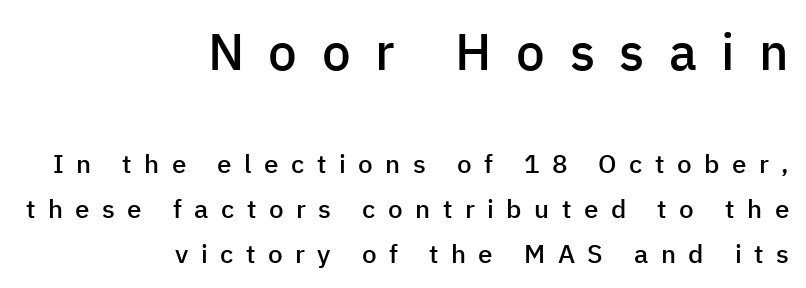
{"serif": "no", "italic": "no", "bold": "semi", "weight": "semibold", "width": "normal", "stroke_contrast": "low", "x_height": "medium", "monospaced": "no", "underline": "no", "align": "right", "line_spacing_ratio": 1.73, "letter_spacing": "wide", "letter_spacing_em": 0.48, "larger_block": "first", "size_ratio": 1.96, "glyph_px": 51}
